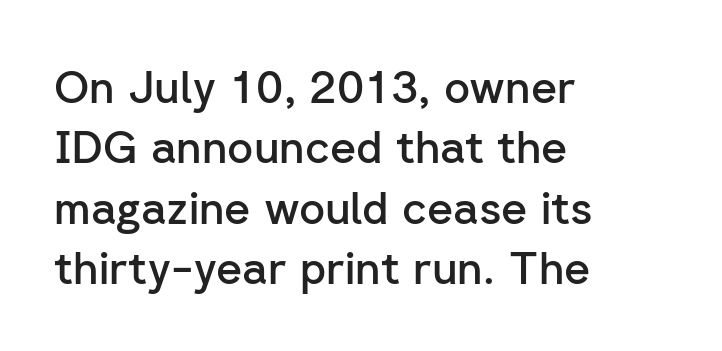
{"serif": "no", "italic": "no", "bold": "semi", "weight": "semibold", "width": "normal", "stroke_contrast": "low", "x_height": "medium", "monospaced": "no", "underline": "no", "align": "left", "line_spacing": "normal", "line_spacing_ratio": 1.34, "letter_spacing": "normal", "letter_spacing_em": 0.0, "glyph_px": 45}
